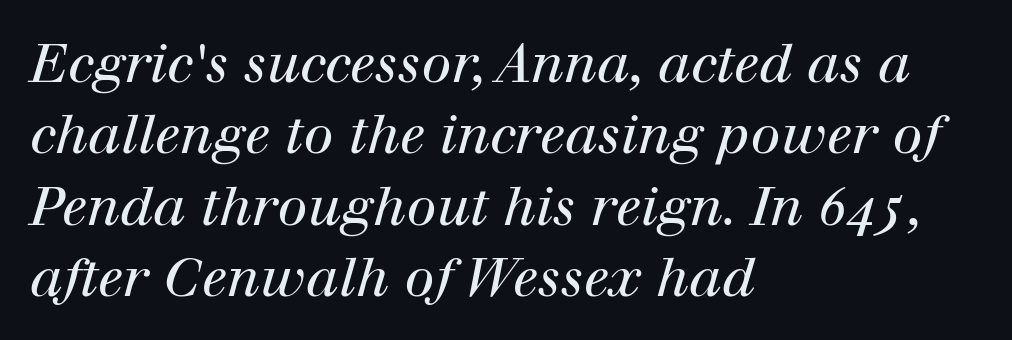
Q: Is the text bold? A: No.
Q: Is the text italic (slanted)? A: Yes, it leans right by about 12 degrees.
Q: Is the typeface a serif or a sans-serif typeface? A: Serif.
Q: Is the text underlined? A: No.
Q: How is the paragraph aligned? A: Left-aligned.
Q: Is the spacing between letters normal or unusually wide? A: Normal.
Q: Is the spacing between lines tight, normal or loose? A: Normal.
Q: Width (condensed, normal, or wide)? A: Normal.
Q: Stroke contrast? A: High.
Q: x-height? A: Medium.
Q: Monospaced? A: No.
